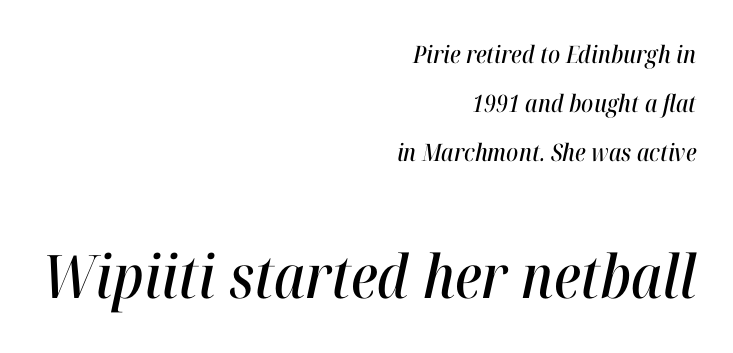
Larger block? The one below; the one above is distinctly smaller. Nobody drew a line under any word here. In CSS terms this would be text-align: right. Inter-character spacing is left at the font's built-in metrics. Compared with typical paragraphs, the rows here are farther apart. Varying glyph widths throughout — classic text-font behaviour.
